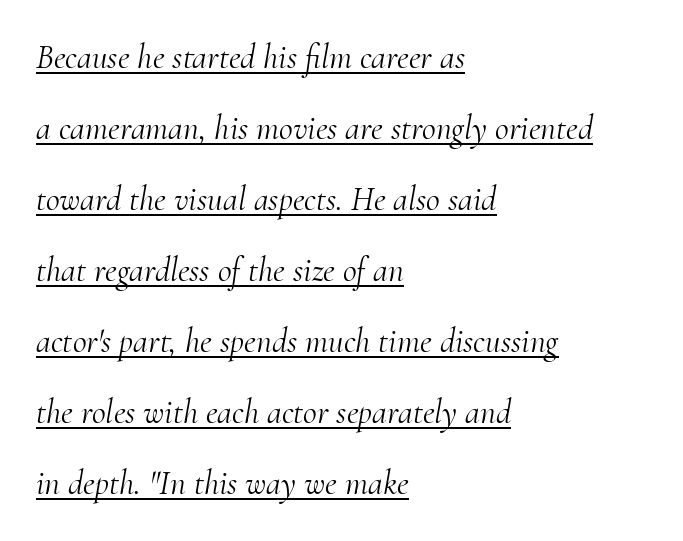
{"serif": "yes", "italic": "yes", "lean": "right", "slant_degrees": 10, "bold": "no", "weight": "light", "width": "normal", "stroke_contrast": "medium", "x_height": "small", "monospaced": "no", "underline": "yes", "align": "left", "line_spacing": "loose", "line_spacing_ratio": 2.09, "letter_spacing": "normal", "letter_spacing_em": 0.0, "glyph_px": 34}
